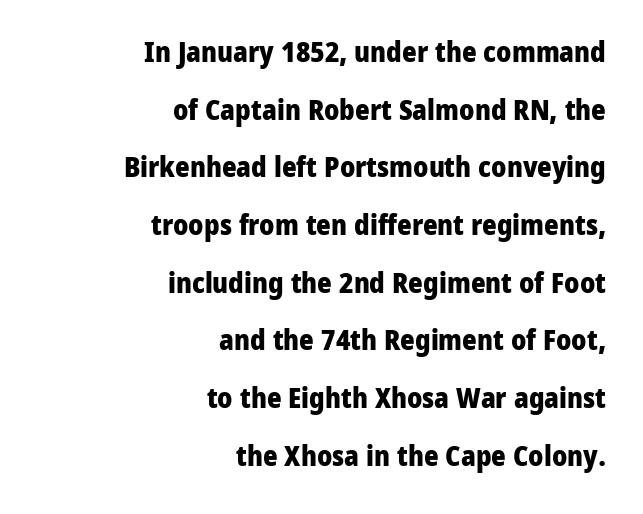
The image shows 28 px heavy sans-serif type, upright; set right-aligned, loose line spacing (2.06x), normal letter spacing, not underlined; low stroke contrast and a medium x-height.
